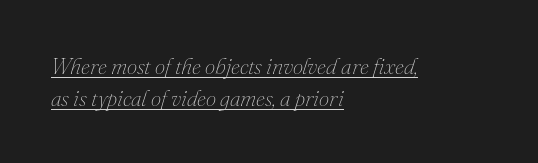
The image shows 23 px text type, italic (leaning right); set left-aligned, normal line spacing (1.37x), normal letter spacing, underlined.
